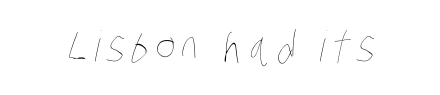
The image shows 42 px thin, condensed type; set not underlined; low stroke contrast and a large x-height.
